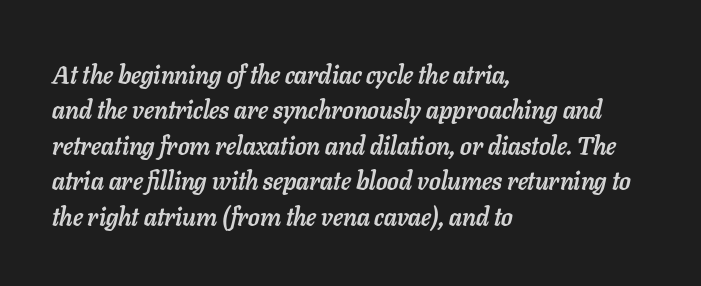
Q: Is the text bold? A: Yes.
Q: Is the text italic (slanted)? A: Yes, it leans right by about 11 degrees.
Q: Is the text underlined? A: No.
Q: How is the paragraph aligned? A: Left-aligned.
Q: Is the spacing between letters normal or unusually wide? A: Normal.
Q: Is the spacing between lines tight, normal or loose? A: Normal.
